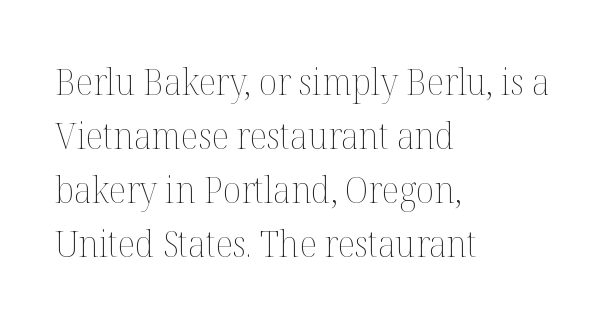
The image shows 37 px thin type, upright; set left-aligned, normal line spacing (1.46x), normal letter spacing, not underlined; medium stroke contrast and a medium x-height.
